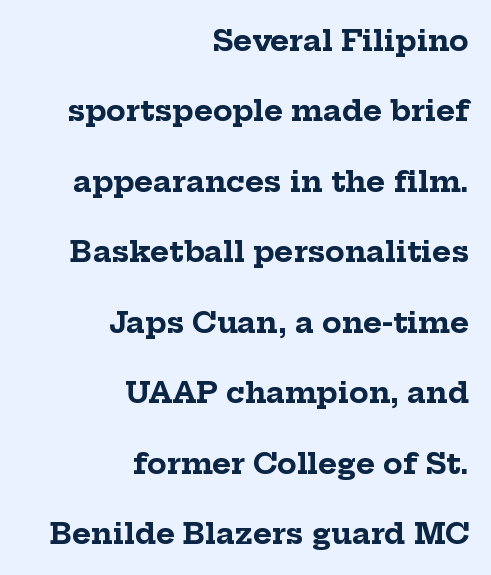
The baseline area is clear. Reading down the block, your eye finds every line finishing at a fixed right position. Spacing between characters is what you'd get straight out of the box. Yep, those are serifs on the letters.
